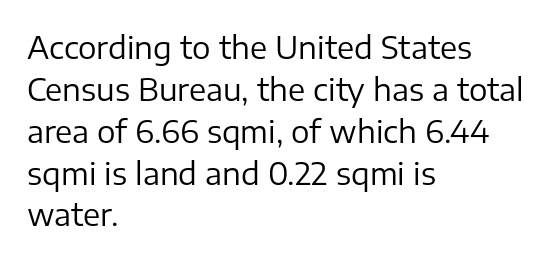
{"serif": "no", "italic": "no", "bold": "no", "weight": "regular", "width": "normal", "stroke_contrast": "low", "x_height": "medium", "monospaced": "no", "underline": "no", "align": "left", "line_spacing": "normal", "line_spacing_ratio": 1.35, "letter_spacing": "normal", "letter_spacing_em": 0.0, "glyph_px": 31}
